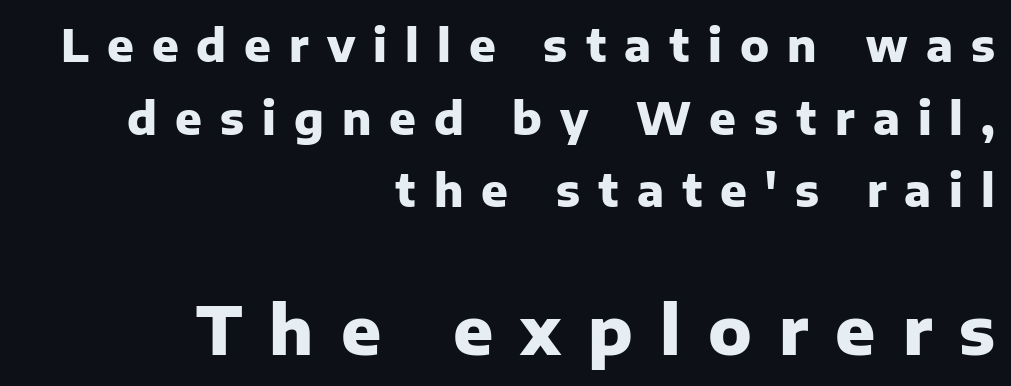
The line-height multiplier appears to be the usual default. The lettering holds an erect, upright posture throughout. Character widths vary here, with narrow letters taking less room than wide ones. The characters look thick and weighty, a clear bold. Teacher's note: observe the even right margin — that is flush-right alignment. Underline: absent.
